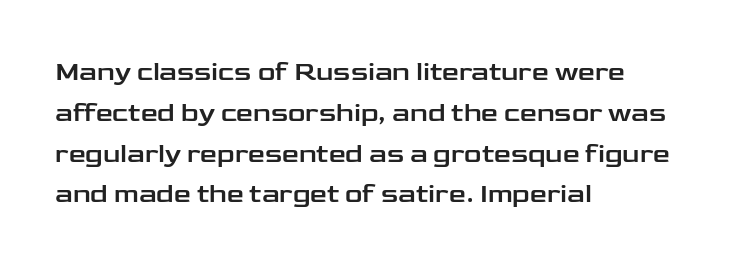
The typography opts for an upright posture over an oblique one. Descenders hang freely into open space. The rag falls on the right side of this text block. No extra tracking has been applied to these lines. Does the leading feel generous? No, just average.
